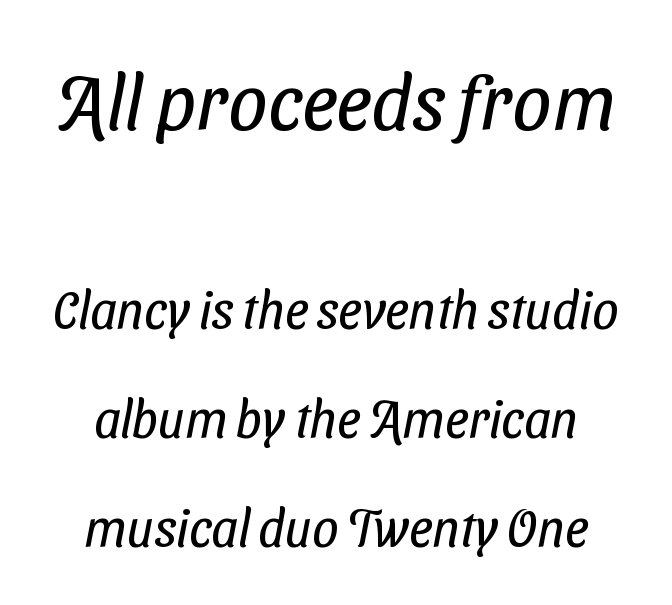
Proportional: the letters do not fall into vertical columns. Between these two stacked blocks, the higher one wins on size. Descenders are the only things crossing below the line. Heaviness? Minimal to ordinary, like unemphasized prose. If you measured baseline to baseline, you'd find a long distance.
